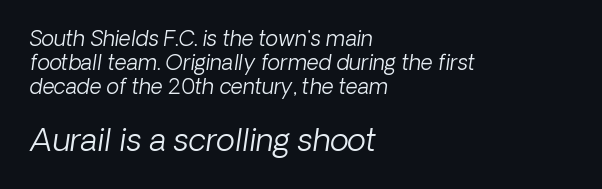
The later block is typeset at a bigger size than the earlier block. The strip under each line holds only bare page. Leftover space on each line is placed entirely after the last word. Each stroke keeps to a modest, everyday thickness or less. Honestly, the rows look squashed on top of each other.
